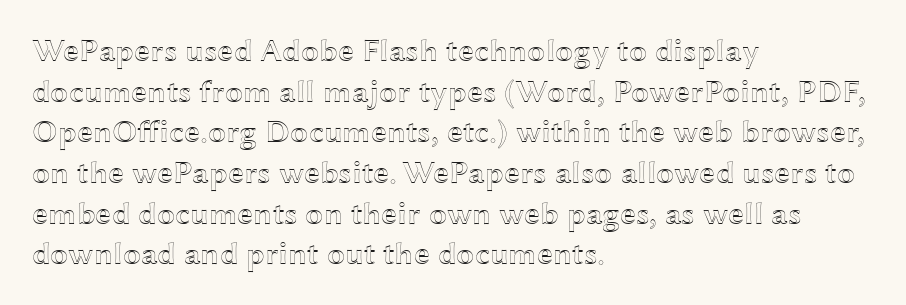
The image shows 32 px wide type, upright; set left-aligned, normal line spacing (1.27x), normal letter spacing, not underlined; a medium x-height.
